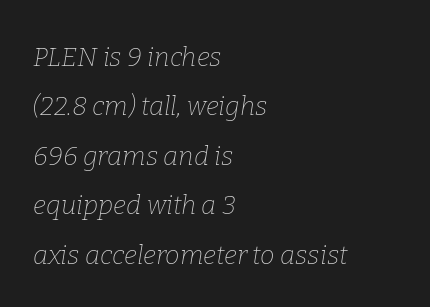
{"italic": "yes", "lean": "right", "slant_degrees": 9, "bold": "no", "underline": "no", "align": "left", "line_spacing": "loose", "line_spacing_ratio": 1.9, "letter_spacing": "normal", "letter_spacing_em": 0.0, "glyph_px": 26}
